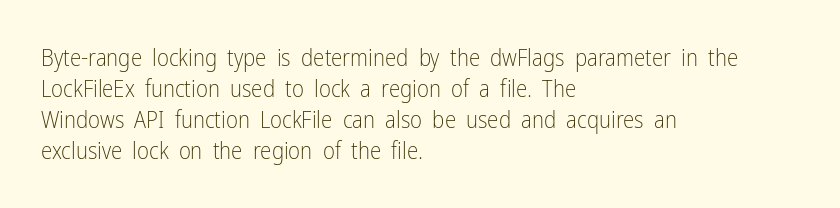
Q: Is the text bold? A: No.
Q: Is the text italic (slanted)? A: No, it is upright.
Q: Is the text underlined? A: No.
Q: How is the paragraph aligned? A: Left-aligned.
Q: Is the spacing between letters normal or unusually wide? A: Normal.
Q: Is the spacing between lines tight, normal or loose? A: Normal.
